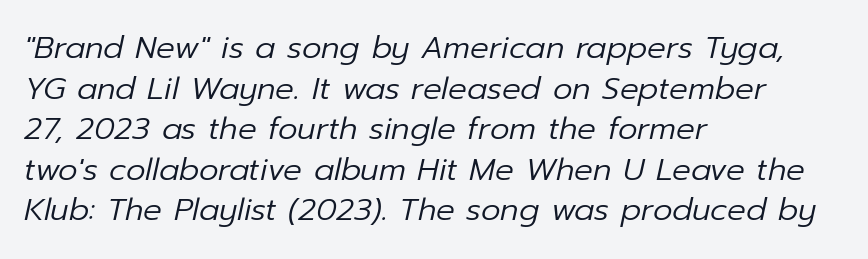
The specimen omits any rule beneath the text block's lines. Is the type slanted? Yes — the strokes lean at a clear angle. The compositor pushed each line to the left boundary. Varying glyph widths throughout — classic text-font behaviour. The letters sit at their default tracking, neither squeezed nor spread.
